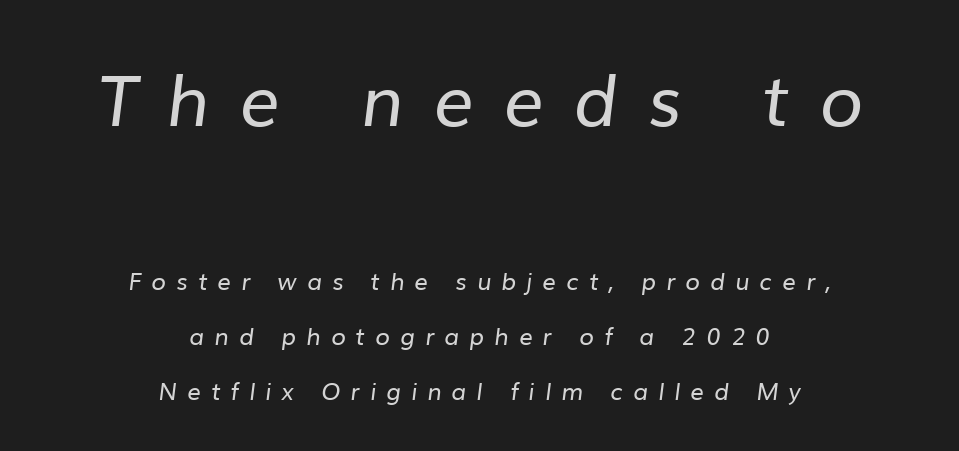
The paragraph has two soft edges and a firm central axis. You could only call the tracking loose — the letters float apart. The designer dialed line spacing up above the default. Here the designer chose a conventional face with non-uniform glyph widths. Between these two stacked blocks, the higher one wins on size.
